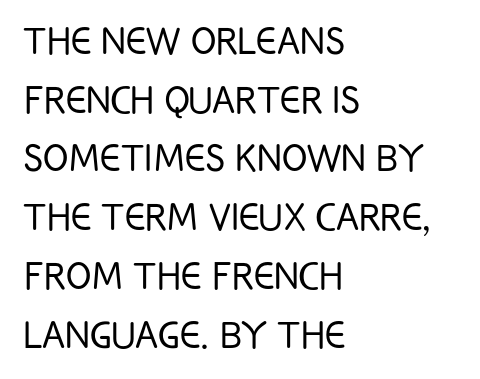
Q: Is the text bold? A: No.
Q: Is the text italic (slanted)? A: No, it is upright.
Q: Is the typeface a serif or a sans-serif typeface? A: Sans-serif.
Q: Is the text underlined? A: No.
Q: How is the paragraph aligned? A: Left-aligned.
Q: Is the spacing between letters normal or unusually wide? A: Normal.
Q: Is the spacing between lines tight, normal or loose? A: Normal.
Q: Width (condensed, normal, or wide)? A: Condensed.
Q: Stroke contrast? A: Low.
Q: x-height? A: Large.
Q: Monospaced? A: No.
